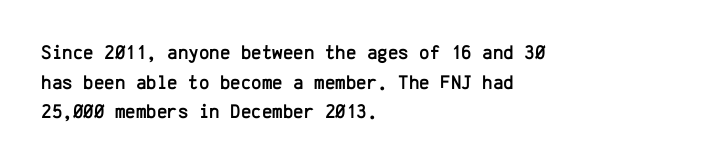
{"italic": "no", "underline": "no", "align": "left", "line_spacing": "normal", "line_spacing_ratio": 1.48, "letter_spacing": "normal", "letter_spacing_em": 0.0, "glyph_px": 20}
